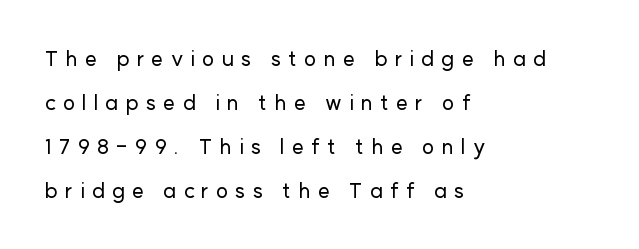
The image shows 21 px text type, upright; set left-aligned, loose line spacing (2.09x), unusually wide letter spacing (+0.34 em), not underlined.
